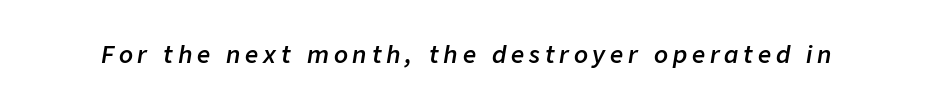
Q: Is the text bold? A: Semi-bold.
Q: Is the text italic (slanted)? A: Yes, it leans right by about 9 degrees.
Q: Is the text underlined? A: No.
Q: Is the spacing between letters normal or unusually wide? A: Unusually wide.
